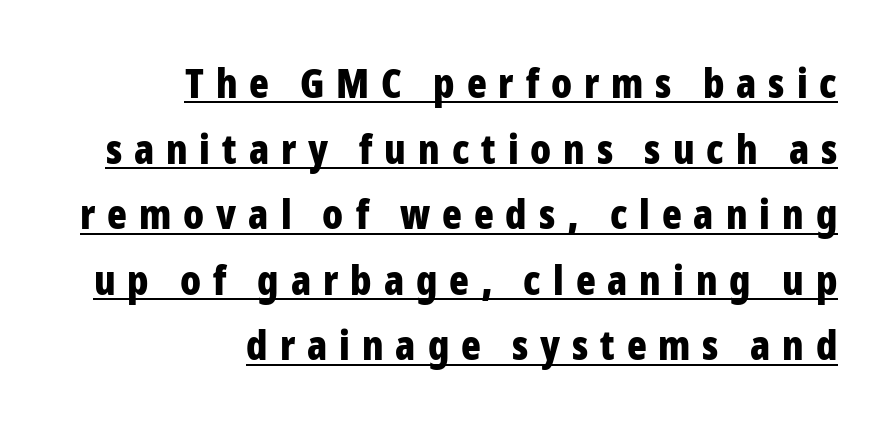
Q: Is the text bold? A: Yes.
Q: Is the text italic (slanted)? A: No, it is upright.
Q: Is the typeface a serif or a sans-serif typeface? A: Sans-serif.
Q: Is the text underlined? A: Yes.
Q: How is the paragraph aligned? A: Right-aligned.
Q: Is the spacing between letters normal or unusually wide? A: Unusually wide.
Q: Is the spacing between lines tight, normal or loose? A: Normal.
Q: Width (condensed, normal, or wide)? A: Condensed.
Q: Stroke contrast? A: Low.
Q: x-height? A: Medium.
Q: Monospaced? A: No.
